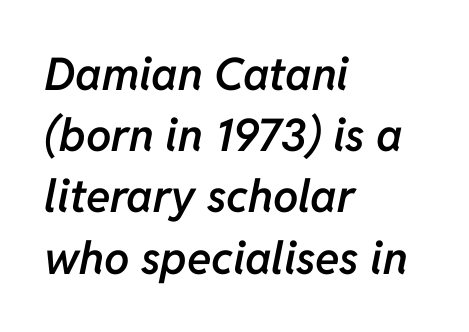
A bare baseline throughout the passage. This sample keeps an unexceptional amount of space between lines. The sample has been set in demibold, a notch under bold. These lines are rendered in a variable-pitch font. The lines in this sample share a left origin and differ only in where they stop. Posture: slanted.
